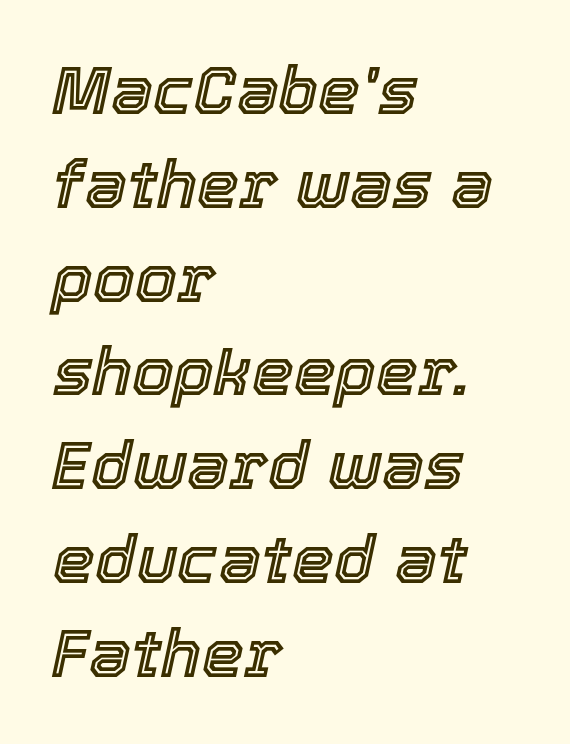
The image shows 67 px text type, italic (leaning right); set left-aligned, normal line spacing (1.4x), normal letter spacing, not underlined; a medium x-height.
